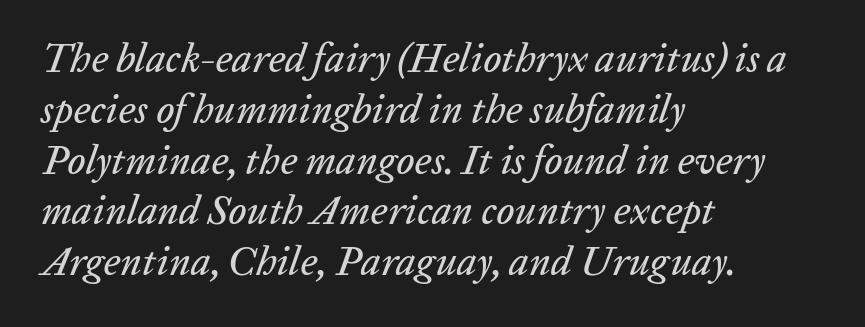
Q: Is the text italic (slanted)? A: Yes, it leans right by about 20 degrees.
Q: Is the text underlined? A: No.
Q: How is the paragraph aligned? A: Left-aligned.
Q: Is the spacing between letters normal or unusually wide? A: Normal.
Q: Is the spacing between lines tight, normal or loose? A: Normal.
Q: Width (condensed, normal, or wide)? A: Normal.
Q: Stroke contrast? A: Low.
Q: x-height? A: Medium.
Q: Monospaced? A: No.
